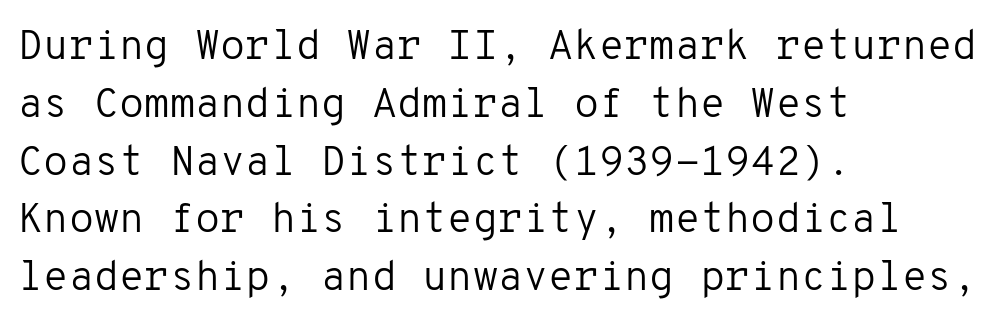
{"serif": "no", "italic": "no", "bold": "no", "weight": "regular", "width": "normal", "stroke_contrast": "low", "x_height": "medium", "monospaced": "yes", "underline": "no", "align": "left", "line_spacing": "normal", "line_spacing_ratio": 1.41, "letter_spacing": "normal", "letter_spacing_em": 0.0, "glyph_px": 41}
